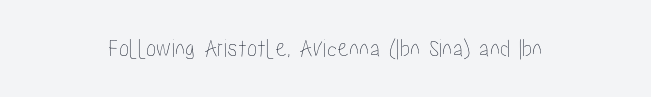
Q: Is the text italic (slanted)? A: No, it is upright.
Q: Is the text underlined? A: No.
Q: How is the paragraph aligned? A: Centered.
Q: Is the spacing between letters normal or unusually wide? A: Normal.
